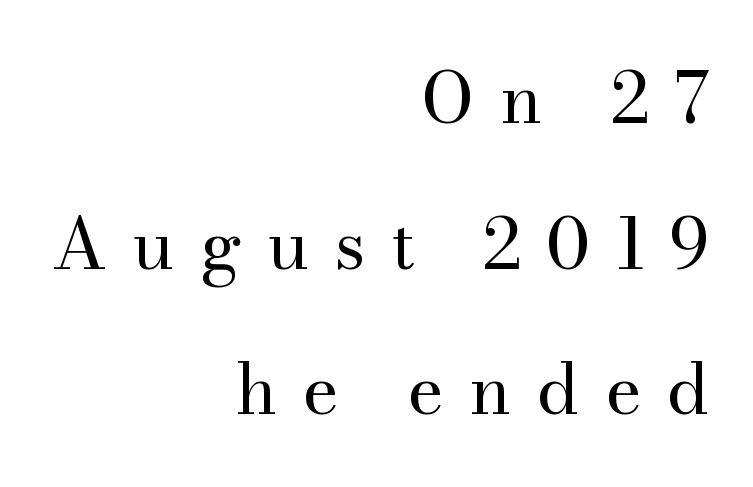
The image shows 71 px regular-weight serif type, upright; set right-aligned, loose line spacing (2.05x), unusually wide letter spacing (+0.35 em), not underlined; medium stroke contrast and a small x-height.
